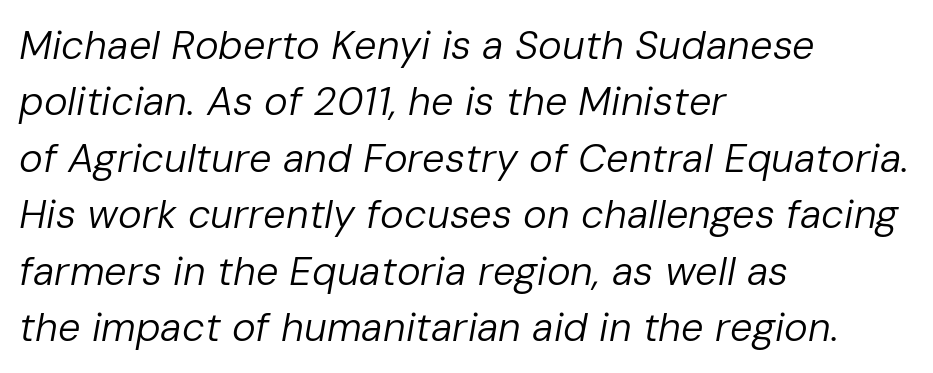
The image shows 40 px regular-weight type, italic (leaning right); set left-aligned, normal line spacing (1.41x), normal letter spacing, not underlined; low stroke contrast and a medium x-height.
